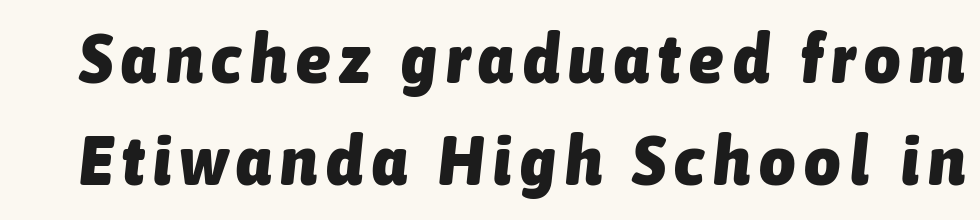
The image shows 70 px heavy, condensed type, italic (leaning right); set normal line spacing (1.46x), not underlined; low stroke contrast and a medium x-height.
